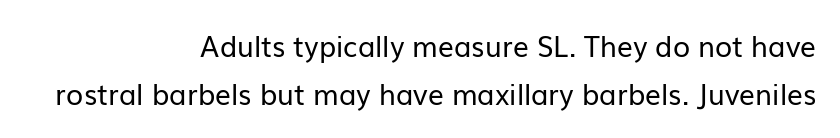
{"serif": "no", "italic": "no", "bold": "no", "weight": "regular", "width": "normal", "stroke_contrast": "low", "x_height": "medium", "monospaced": "no", "underline": "no", "align": "right", "line_spacing_ratio": 1.71, "letter_spacing": "normal", "letter_spacing_em": 0.0, "glyph_px": 28}
